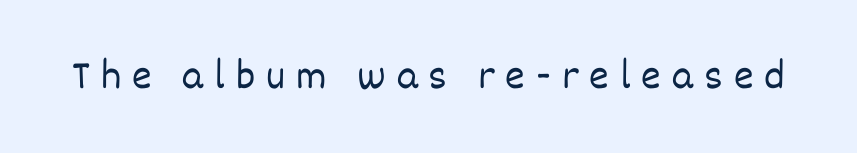
Q: Is the text bold? A: No.
Q: Is the text italic (slanted)? A: No, it is upright.
Q: Is the text underlined? A: No.
Q: Is the spacing between letters normal or unusually wide? A: Unusually wide.
Q: Width (condensed, normal, or wide)? A: Normal.
Q: Stroke contrast? A: Low.
Q: x-height? A: Large.
Q: Monospaced? A: No.
